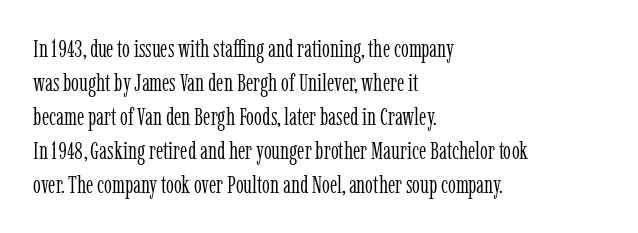
The image shows 25 px text type, upright; set left-aligned, normal line spacing (1.36x), normal letter spacing, not underlined.
